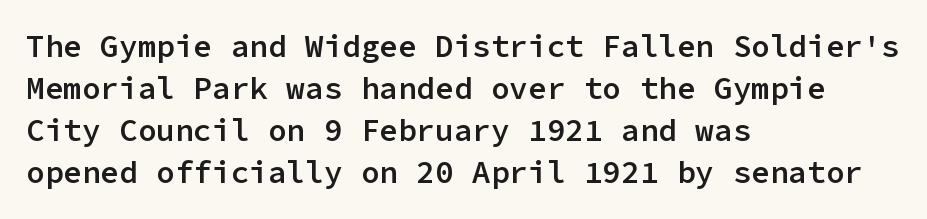
{"serif": "no", "italic": "no", "bold": "semi", "weight": "semibold", "width": "normal", "stroke_contrast": "low", "x_height": "medium", "monospaced": "yes", "underline": "no", "align": "left", "line_spacing": "normal", "line_spacing_ratio": 1.36, "letter_spacing": "normal", "letter_spacing_em": 0.0, "glyph_px": 31}
